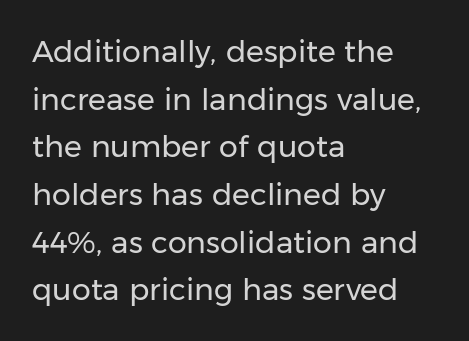
The setting favours the left margin, as ordinary paragraphs usually do. Proportional: the letters do not fall into vertical columns. Italic? Not at all — the glyphs are vertical. You could call the tracking neutral — neither tight nor loose. Weight: regular or lighter. Plain, unruled lines of type.
